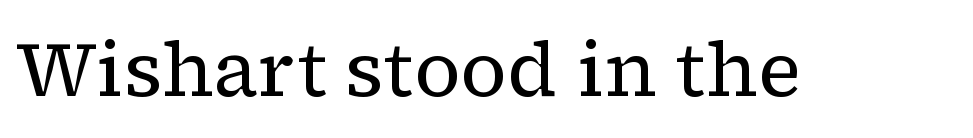
In terms of letterspacing, this is plain default setting. Decoration check: the copy has no underline. The type family on display is of the serif kind. The strokes are not fattened; the text isn't bold.
